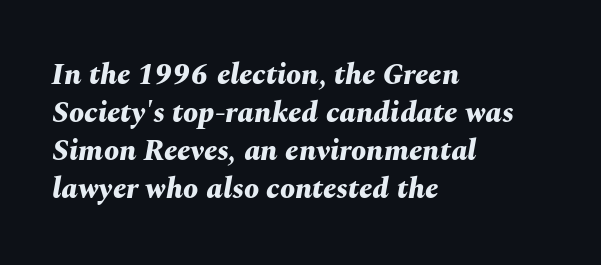
Q: Is the text bold? A: Yes.
Q: Is the text italic (slanted)? A: Yes, it leans right by about 10 degrees.
Q: Is the text underlined? A: No.
Q: How is the paragraph aligned? A: Left-aligned.
Q: Is the spacing between letters normal or unusually wide? A: Normal.
Q: Is the spacing between lines tight, normal or loose? A: Normal.
Q: Width (condensed, normal, or wide)? A: Normal.
Q: Stroke contrast? A: Medium.
Q: x-height? A: Medium.
Q: Monospaced? A: No.
